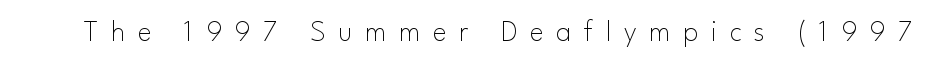
The image shows 30 px thin sans-serif type, upright; set unusually wide letter spacing (+0.42 em), not underlined; low stroke contrast and a small x-height.
